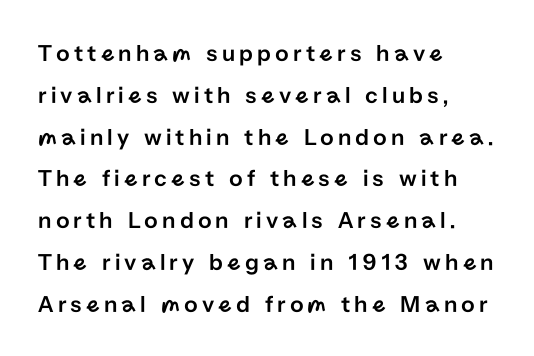
Q: Is the text italic (slanted)? A: No, it is upright.
Q: Is the text underlined? A: No.
Q: How is the paragraph aligned? A: Left-aligned.
